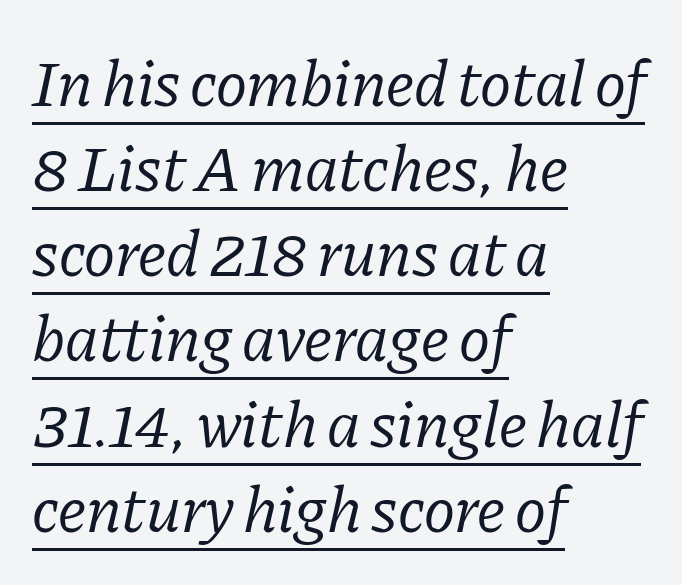
The image shows 66 px regular-weight serif type, italic (leaning right); set left-aligned, normal line spacing (1.29x), normal letter spacing, underlined; low stroke contrast and a medium x-height.
